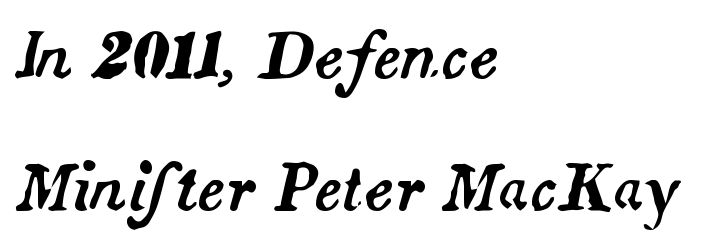
{"italic": "yes", "lean": "right", "slant_degrees": 14, "width": "normal", "stroke_contrast": "medium", "x_height": "small", "monospaced": "no", "underline": "no", "align": "left", "line_spacing": "loose", "line_spacing_ratio": 2.13, "letter_spacing": "normal", "letter_spacing_em": 0.0, "glyph_px": 62}
